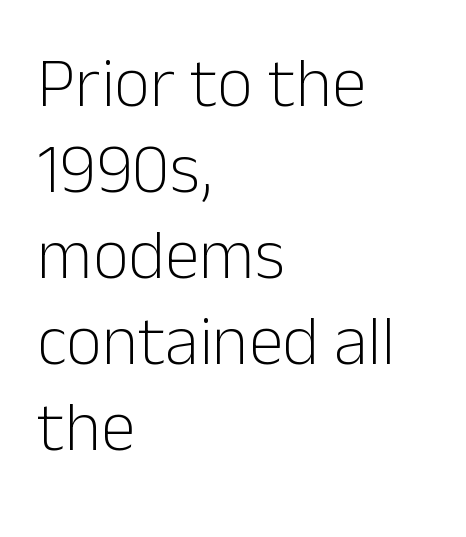
Q: Is the text bold? A: No.
Q: Is the text italic (slanted)? A: No, it is upright.
Q: Is the typeface a serif or a sans-serif typeface? A: Sans-serif.
Q: Is the text underlined? A: No.
Q: How is the paragraph aligned? A: Left-aligned.
Q: Is the spacing between letters normal or unusually wide? A: Normal.
Q: Width (condensed, normal, or wide)? A: Normal.
Q: Stroke contrast? A: Low.
Q: x-height? A: Medium.
Q: Monospaced? A: No.
